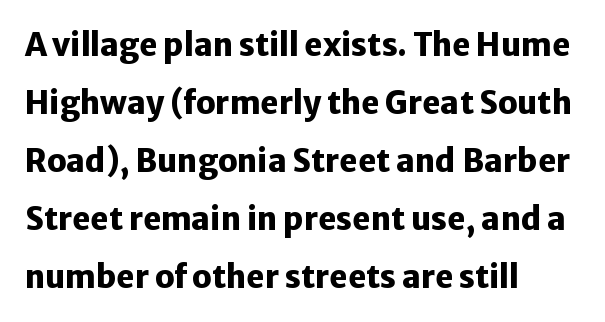
{"serif": "no", "italic": "no", "bold": "yes", "weight": "heavy", "width": "normal", "stroke_contrast": "low", "x_height": "medium", "monospaced": "no", "underline": "no", "align": "left", "line_spacing_ratio": 1.87, "letter_spacing": "normal", "letter_spacing_em": 0.0, "glyph_px": 31}
